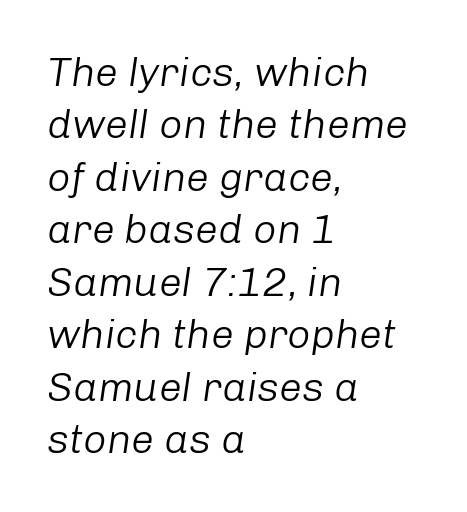
The image shows 41 px light type, italic (leaning right); set left-aligned, normal line spacing (1.28x), normal letter spacing, not underlined; low stroke contrast and a medium x-height.
